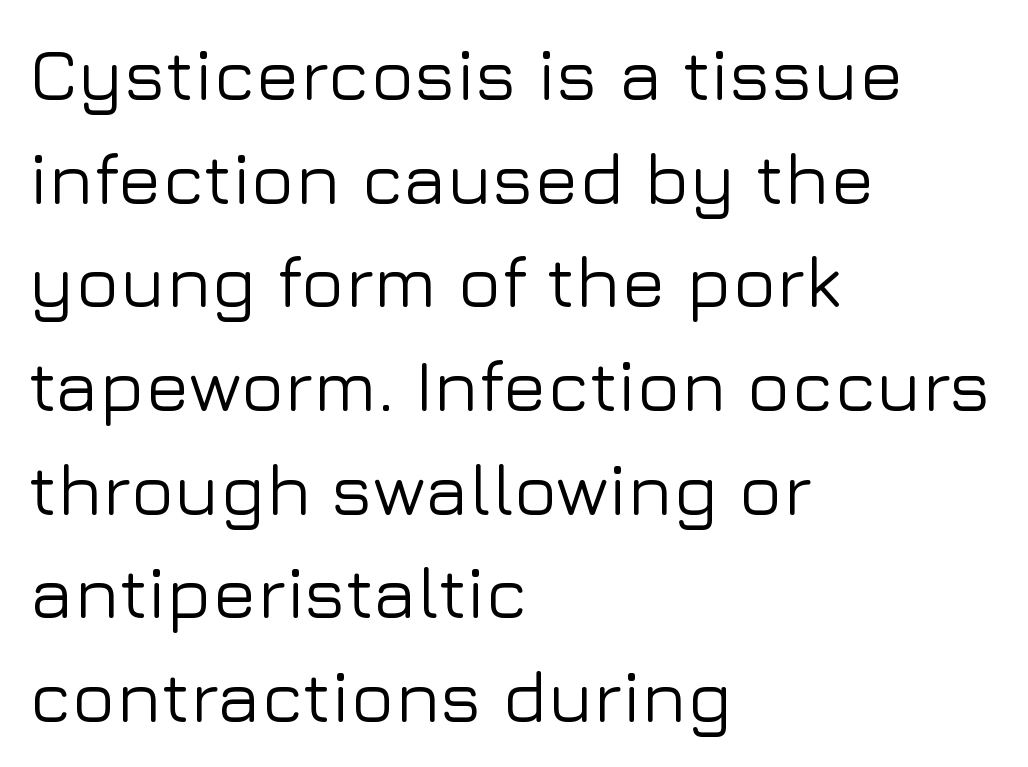
{"serif": "no", "italic": "no", "width": "normal", "stroke_contrast": "low", "x_height": "medium", "monospaced": "no", "underline": "no", "align": "left", "line_spacing": "normal", "line_spacing_ratio": 1.42, "letter_spacing": "normal", "letter_spacing_em": 0.0, "glyph_px": 73}
